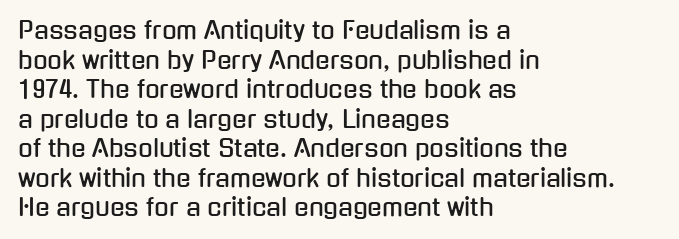
The image shows 24 px text type, upright; set left-aligned, line spacing 1.23x, normal letter spacing, not underlined.
